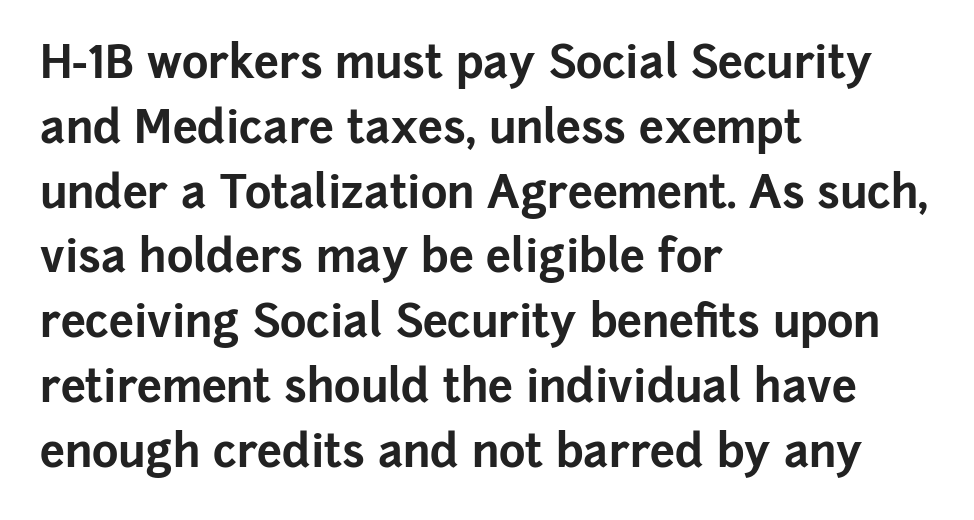
{"serif": "no", "italic": "no", "bold": "yes", "weight": "bold", "width": "normal", "stroke_contrast": "low", "x_height": "medium", "monospaced": "no", "underline": "no", "align": "left", "line_spacing": "normal", "line_spacing_ratio": 1.44, "letter_spacing": "normal", "letter_spacing_em": 0.0, "glyph_px": 45}
